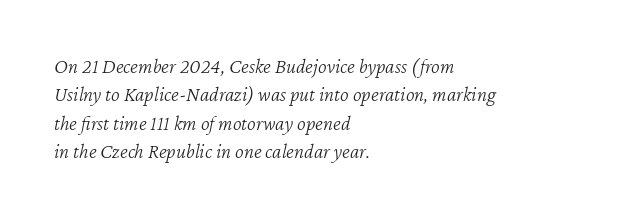
The image shows 21 px text type, italic (leaning right); set left-aligned, normal line spacing (1.35x), normal letter spacing, not underlined.
